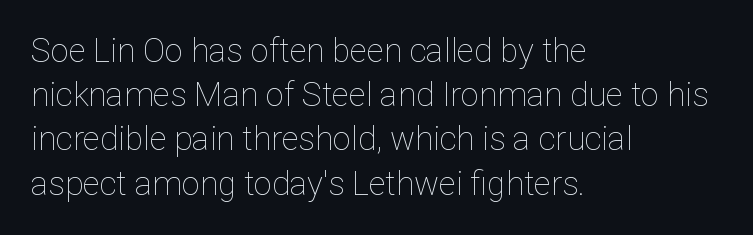
The image shows 33 px thin type, upright; set left-aligned, normal line spacing (1.34x), normal letter spacing, not underlined; low stroke contrast and a medium x-height.
